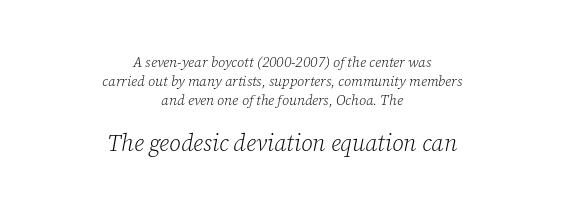
{"italic": "yes", "lean": "right", "slant_degrees": 12, "bold": "no", "underline": "no", "align": "center", "line_spacing": "normal", "line_spacing_ratio": 1.35, "letter_spacing": "normal", "letter_spacing_em": 0.0, "larger_block": "second", "size_ratio": 1.64, "glyph_px": 23}
